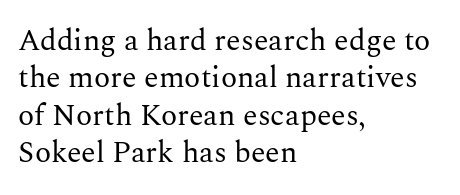
The image shows 30 px regular-weight serif type, upright; set left-aligned, normal line spacing (1.25x), normal letter spacing, not underlined; medium stroke contrast and a medium x-height.
